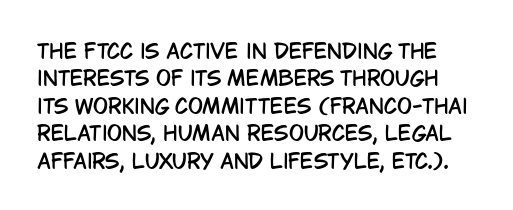
{"italic": "no", "underline": "no", "line_spacing": "normal", "line_spacing_ratio": 1.37, "letter_spacing": "normal", "letter_spacing_em": 0.0, "glyph_px": 20}
